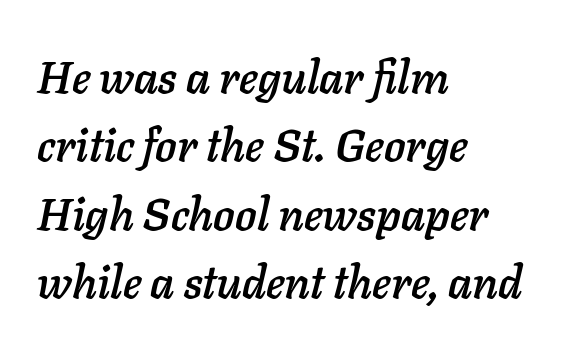
Q: Is the text italic (slanted)? A: Yes, it leans right by about 11 degrees.
Q: Is the text underlined? A: No.
Q: How is the paragraph aligned? A: Left-aligned.
Q: Is the spacing between letters normal or unusually wide? A: Normal.
Q: Is the spacing between lines tight, normal or loose? A: Normal.
Q: Width (condensed, normal, or wide)? A: Normal.
Q: Stroke contrast? A: Low.
Q: x-height? A: Medium.
Q: Monospaced? A: No.
